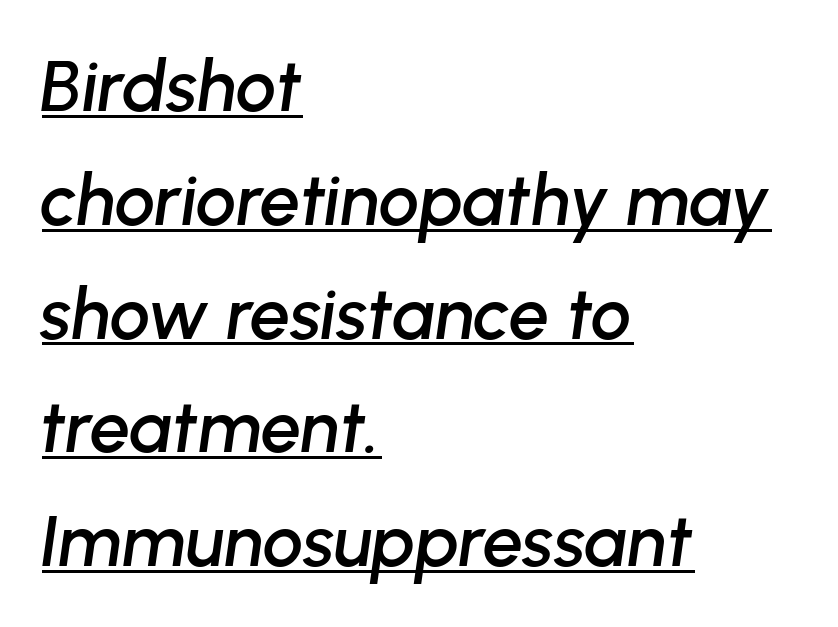
{"italic": "yes", "lean": "right", "slant_degrees": 8, "width": "normal", "stroke_contrast": "low", "x_height": "medium", "monospaced": "no", "underline": "yes", "align": "left", "line_spacing": "normal", "line_spacing_ratio": 1.58, "letter_spacing": "normal", "letter_spacing_em": 0.0, "glyph_px": 72}
